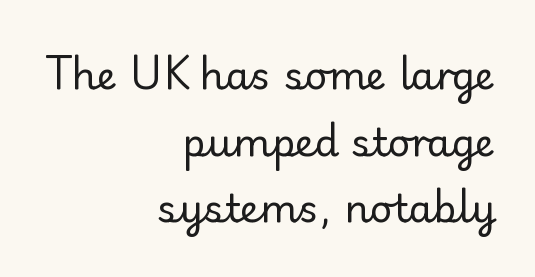
The image shows 39 px regular-weight serif type, upright; set right-aligned, line spacing 1.71x, normal letter spacing, not underlined; low stroke contrast and a small x-height.
